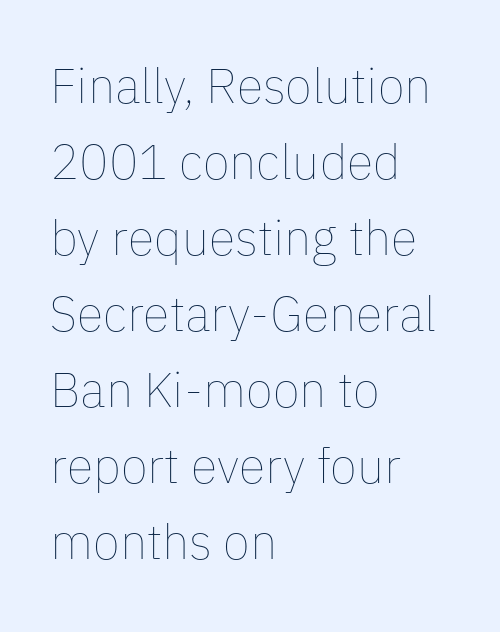
Vertical strokes here are truly vertical. Nobody touched the tracking dial on this one. Descender tails drop into unmarked territory. These lines are rendered in a variable-pitch font. No letter is thick-stroked: the sample isn't bold. The leading is moderate, giving the passage an even texture.
